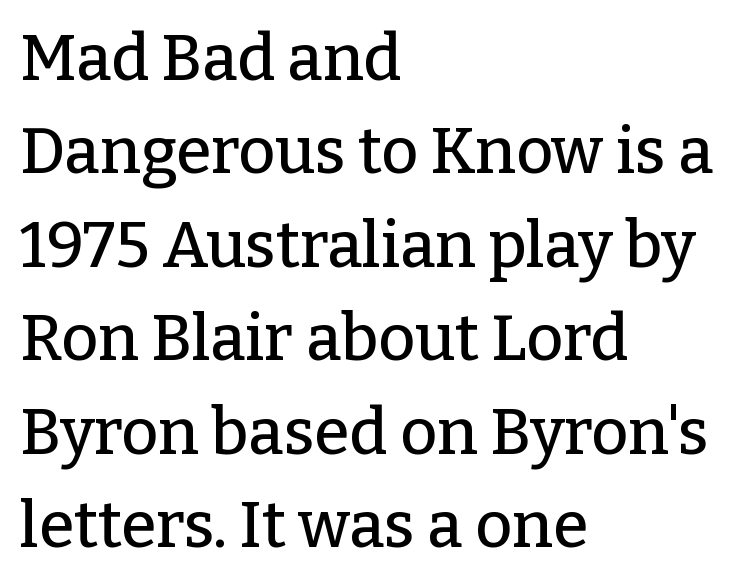
The image shows 64 px serif type, upright; set left-aligned, normal line spacing (1.46x), normal letter spacing, not underlined; low stroke contrast and a medium x-height.
